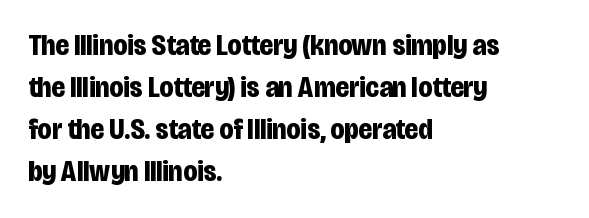
{"serif": "no", "italic": "no", "bold": "yes", "weight": "bold", "width": "condensed", "stroke_contrast": "low", "x_height": "large", "monospaced": "no", "underline": "no", "align": "left", "line_spacing": "normal", "line_spacing_ratio": 1.45, "letter_spacing": "normal", "letter_spacing_em": 0.0, "glyph_px": 29}
